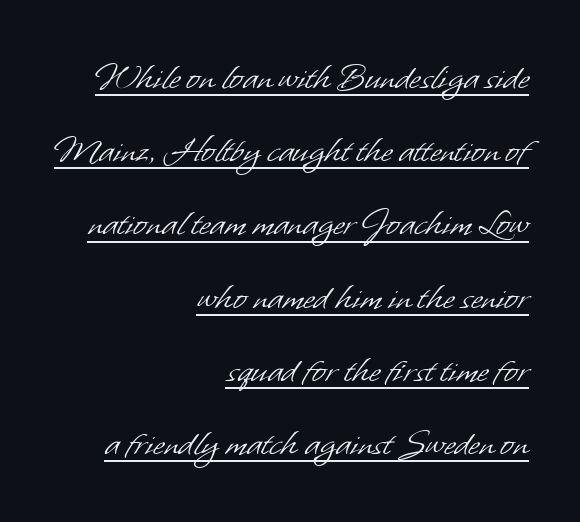
{"serif": "no", "bold": "no", "weight": "light", "width": "normal", "stroke_contrast": "low", "x_height": "small", "monospaced": "no", "underline": "yes", "align": "right", "line_spacing_ratio": 1.83, "letter_spacing": "normal", "letter_spacing_em": 0.0, "glyph_px": 40}
